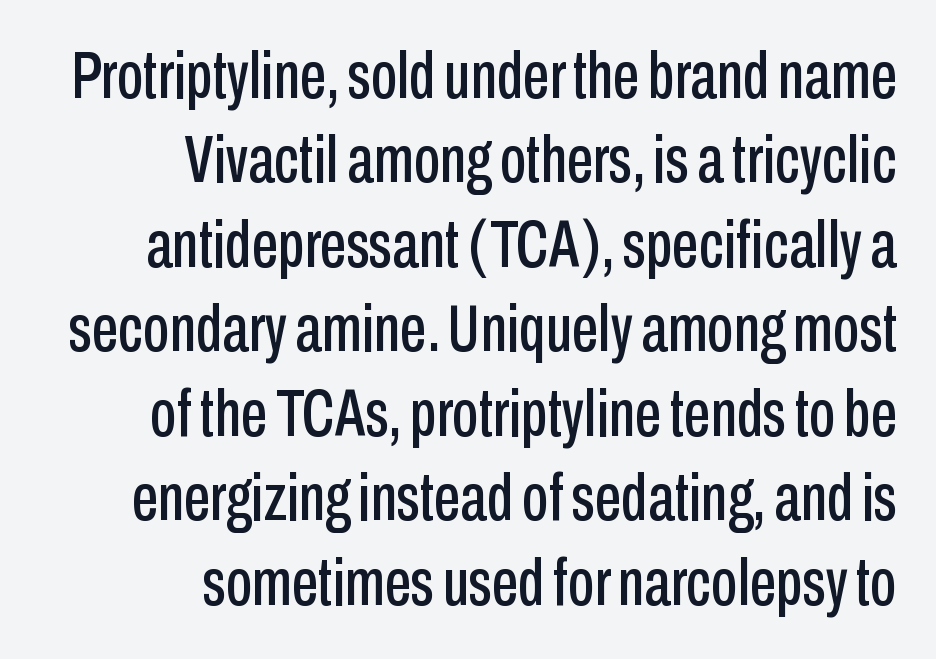
{"serif": "no", "italic": "no", "width": "condensed", "stroke_contrast": "low", "x_height": "medium", "monospaced": "no", "underline": "no", "align": "right", "line_spacing": "normal", "line_spacing_ratio": 1.26, "letter_spacing": "normal", "letter_spacing_em": 0.0, "glyph_px": 67}
